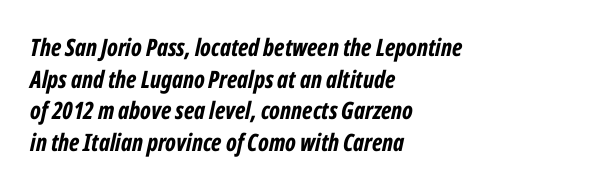
Short and long lines alike share a common starting point at left. The specimen omits any rule beneath the text block's lines. What weight is shown? A full bold with thick strokes. Does the lettering tilt? It does — this is italic. Inter-character spacing is left at the font's built-in metrics. Vertically, the passage feels balanced, rows spaced as you'd expect.
